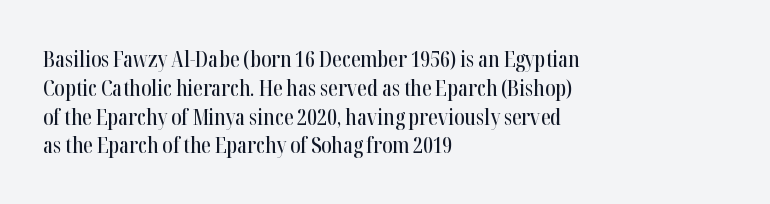
Q: Is the text italic (slanted)? A: No, it is upright.
Q: Is the text underlined? A: No.
Q: How is the paragraph aligned? A: Left-aligned.
Q: Is the spacing between letters normal or unusually wide? A: Normal.
Q: Is the spacing between lines tight, normal or loose? A: Normal.
